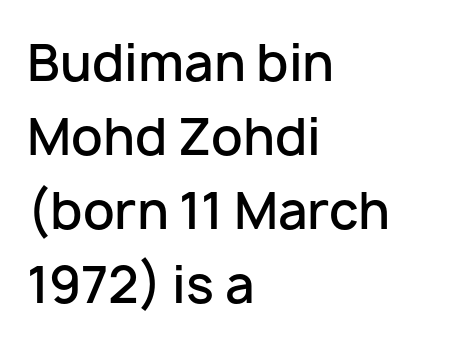
The image shows 50 px semibold sans-serif type, upright; set left-aligned, normal line spacing (1.48x), normal letter spacing, not underlined; low stroke contrast and a medium x-height.
